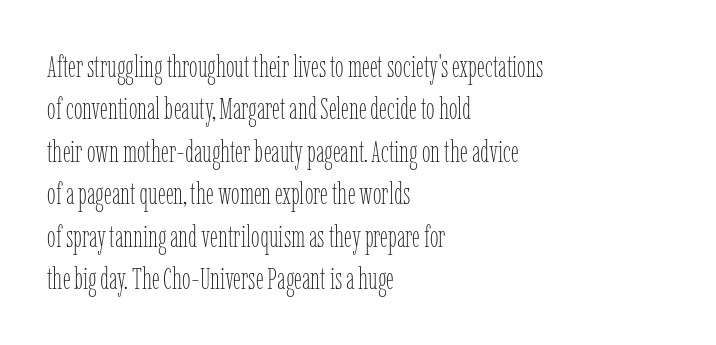
If you drew a line through each stem, it would be perfectly vertical. The baseline area is clear. The letters advance in unequal steps, a hallmark of proportional type. This is not heavy type; no bold has been used.
